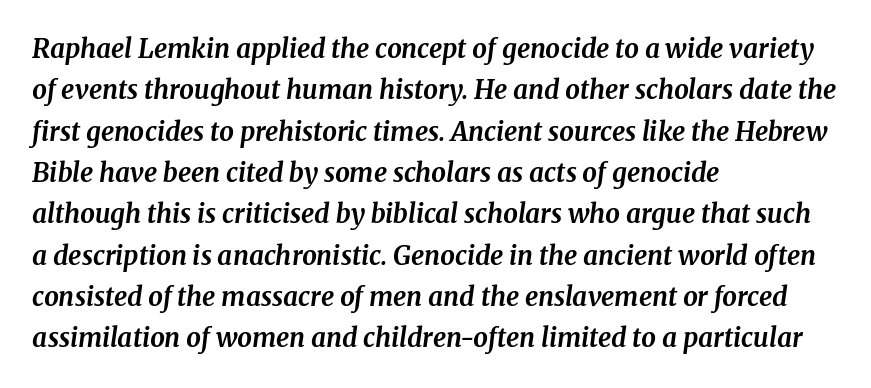
{"italic": "yes", "lean": "right", "slant_degrees": 8, "bold": "yes", "underline": "no", "align": "left", "line_spacing": "normal", "line_spacing_ratio": 1.59, "letter_spacing": "normal", "letter_spacing_em": 0.0, "glyph_px": 26}
